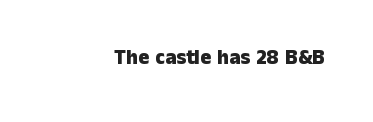
The letterforms sit shoulder to shoulder at normal distance. These lines were composed using upright roman letters. Check the space under the baseline: it is left empty. The sample has been set heavy, in full bold.
